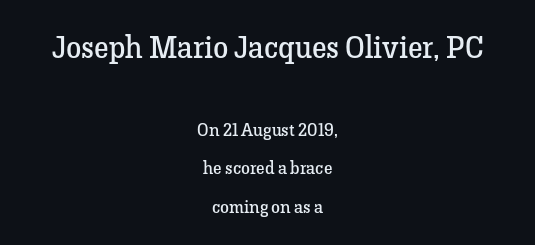
The image shows 31 px regular-weight serif type, upright; set centered, loose line spacing (2.13x), normal letter spacing, not underlined; the first (top) block is 1.72x larger; low stroke contrast and a medium x-height.
